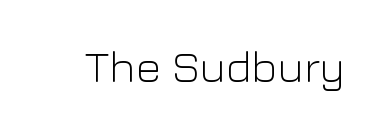
The image shows 44 px light sans-serif type, upright; set normal letter spacing, not underlined; low stroke contrast and a medium x-height.
